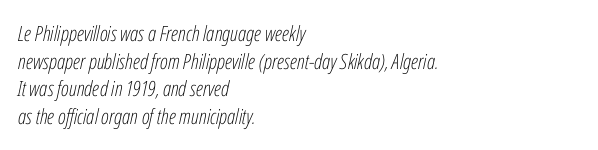
{"italic": "yes", "lean": "right", "slant_degrees": 12, "bold": "no", "underline": "no", "align": "left", "line_spacing": "normal", "line_spacing_ratio": 1.32, "letter_spacing": "normal", "letter_spacing_em": 0.0, "glyph_px": 21}
